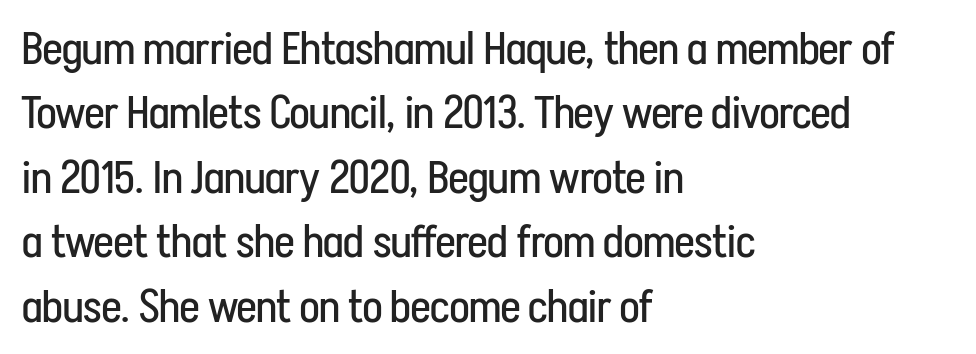
{"serif": "no", "italic": "no", "bold": "no", "weight": "regular", "width": "condensed", "stroke_contrast": "low", "x_height": "medium", "monospaced": "no", "underline": "no", "align": "left", "line_spacing": "normal", "line_spacing_ratio": 1.4, "letter_spacing": "normal", "letter_spacing_em": 0.0, "glyph_px": 46}
